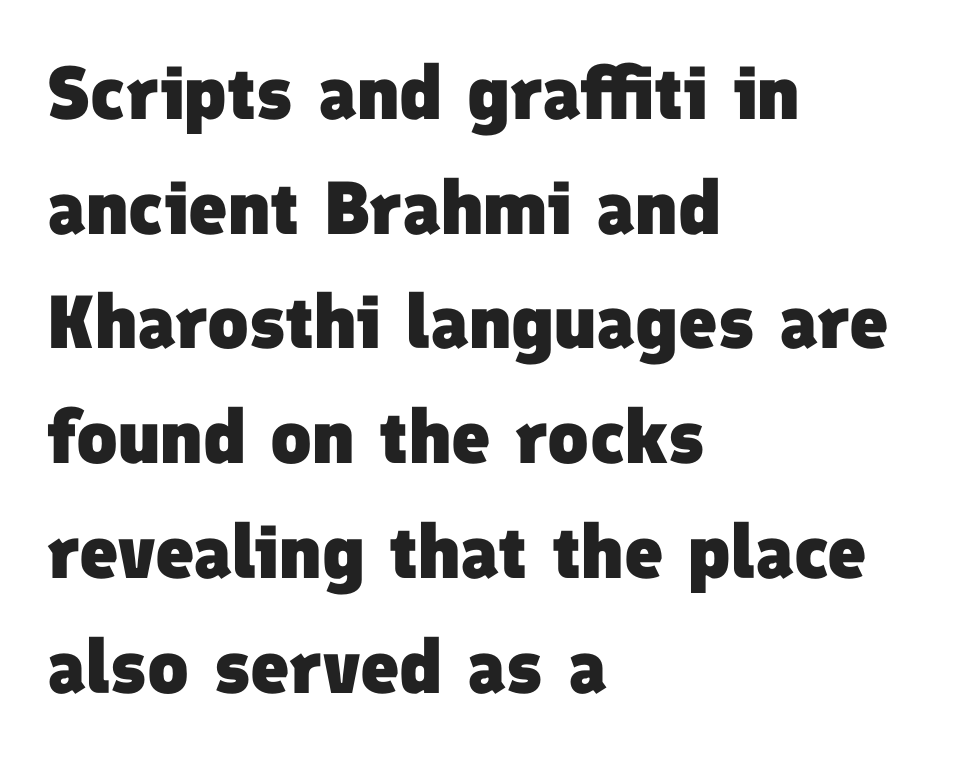
The image shows 75 px heavy sans-serif type; set left-aligned, normal line spacing (1.53x), normal letter spacing, not underlined; low stroke contrast and a medium x-height.
